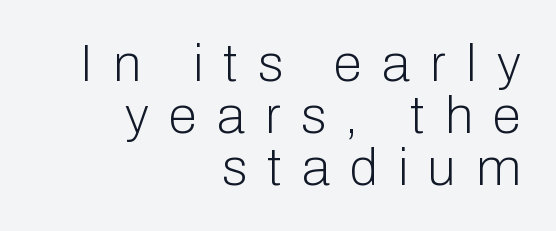
{"serif": "no", "italic": "no", "bold": "no", "weight": "light", "width": "normal", "stroke_contrast": "low", "x_height": "medium", "monospaced": "no", "underline": "no", "align": "right", "line_spacing": "tight", "line_spacing_ratio": 1.0, "letter_spacing": "wide", "letter_spacing_em": 0.39, "glyph_px": 52}
